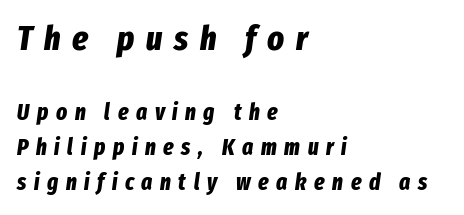
{"italic": "yes", "lean": "right", "slant_degrees": 8, "bold": "yes", "weight": "bold", "width": "condensed", "stroke_contrast": "low", "x_height": "medium", "monospaced": "no", "underline": "no", "align": "left", "line_spacing": "normal", "line_spacing_ratio": 1.52, "letter_spacing": "wide", "letter_spacing_em": 0.33, "larger_block": "first", "size_ratio": 1.52, "glyph_px": 35}
